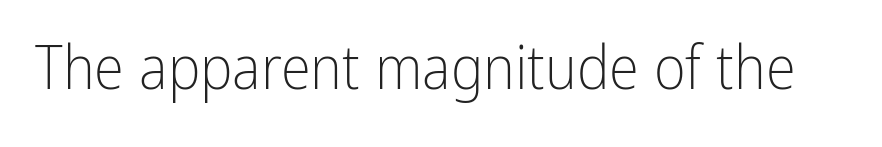
{"serif": "no", "italic": "no", "bold": "no", "weight": "light", "width": "condensed", "stroke_contrast": "low", "x_height": "medium", "monospaced": "no", "underline": "no", "letter_spacing": "normal", "letter_spacing_em": 0.0, "glyph_px": 61}
